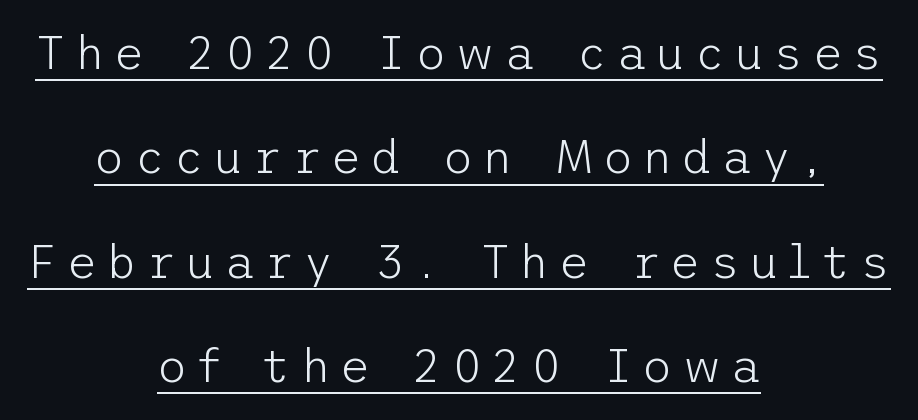
{"serif": "no", "italic": "no", "bold": "no", "weight": "light", "width": "normal", "stroke_contrast": "low", "x_height": "medium", "underline": "yes", "align": "center", "line_spacing": "loose", "line_spacing_ratio": 2.22, "glyph_px": 47}
